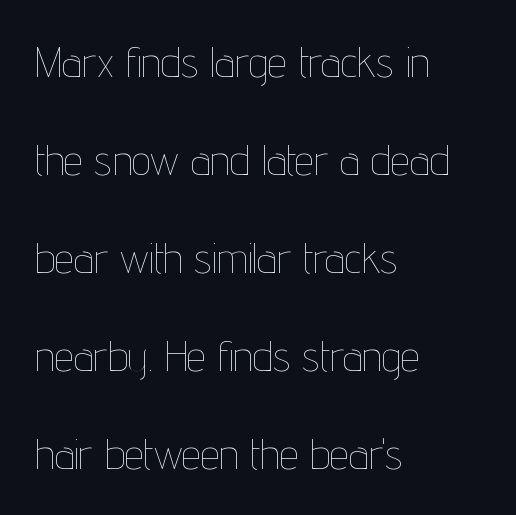
Q: Is the text bold? A: No.
Q: Is the text italic (slanted)? A: No, it is upright.
Q: Is the text underlined? A: No.
Q: How is the paragraph aligned? A: Left-aligned.
Q: Is the spacing between letters normal or unusually wide? A: Normal.
Q: Is the spacing between lines tight, normal or loose? A: Loose.
Q: Width (condensed, normal, or wide)? A: Condensed.
Q: Stroke contrast? A: Low.
Q: x-height? A: Medium.
Q: Monospaced? A: No.
